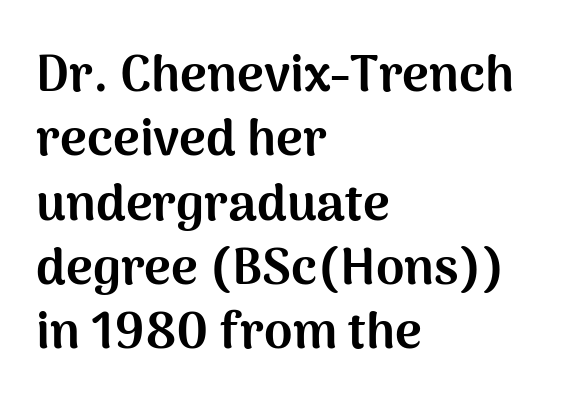
Q: Is the text bold? A: Yes.
Q: Is the text italic (slanted)? A: No, it is upright.
Q: Is the typeface a serif or a sans-serif typeface? A: Sans-serif.
Q: Is the text underlined? A: No.
Q: How is the paragraph aligned? A: Left-aligned.
Q: Is the spacing between letters normal or unusually wide? A: Normal.
Q: Is the spacing between lines tight, normal or loose? A: Normal.
Q: Width (condensed, normal, or wide)? A: Normal.
Q: Stroke contrast? A: Medium.
Q: x-height? A: Medium.
Q: Monospaced? A: No.
